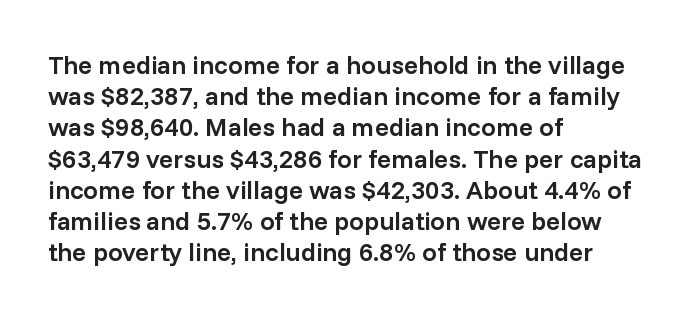
One-word summary of the alignment: left. Anything drawn beneath the words? Only blank space. Style check: upright. Each word holds together tightly as a unit, with standard inter-letter gaps. A semibold gives these letters moderate extra thickness, short of bold.
